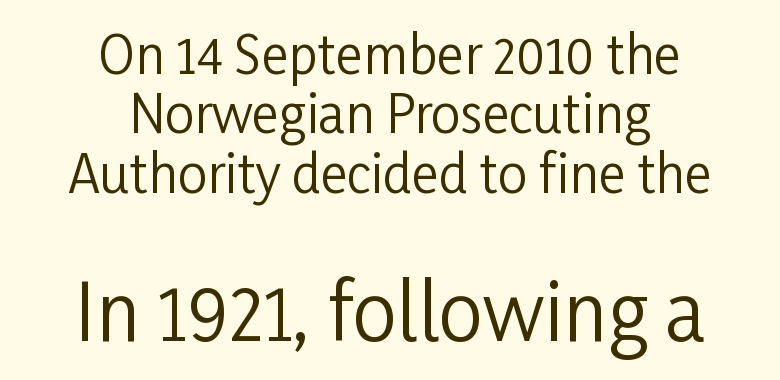
{"serif": "no", "italic": "no", "bold": "no", "weight": "regular", "width": "condensed", "stroke_contrast": "low", "x_height": "medium", "monospaced": "no", "underline": "no", "align": "center", "line_spacing": "tight", "line_spacing_ratio": 1.14, "letter_spacing": "normal", "letter_spacing_em": 0.0, "larger_block": "second", "size_ratio": 1.5, "glyph_px": 78}
